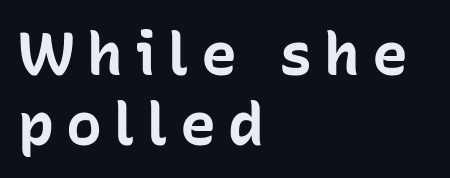
The image shows 60 px bold sans-serif type, upright; set left-aligned, line spacing 1.16x, unusually wide letter spacing (+0.2 em), not underlined; low stroke contrast and a medium x-height.
